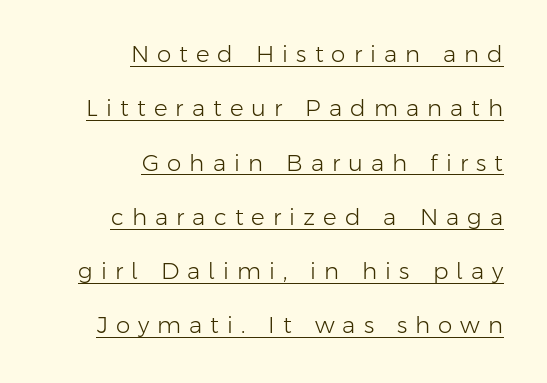
The image shows 23 px text type, upright; set right-aligned, loose line spacing (2.36x), unusually wide letter spacing (+0.35 em), underlined.
